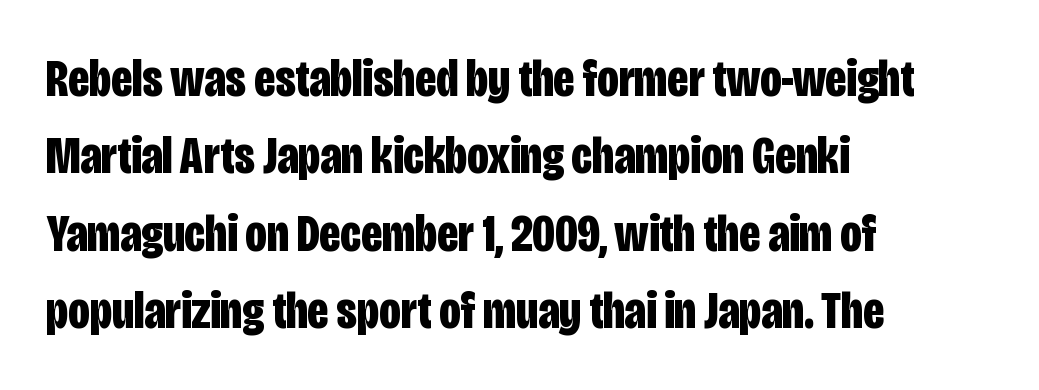
{"serif": "no", "italic": "no", "bold": "yes", "weight": "bold", "width": "condensed", "stroke_contrast": "low", "x_height": "large", "monospaced": "no", "underline": "no", "align": "left", "line_spacing": "normal", "line_spacing_ratio": 1.46, "letter_spacing": "normal", "letter_spacing_em": 0.0, "glyph_px": 53}
